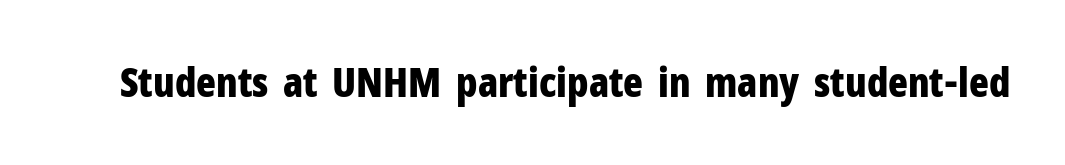
{"serif": "no", "italic": "no", "bold": "yes", "weight": "bold", "width": "condensed", "stroke_contrast": "low", "x_height": "medium", "monospaced": "no", "underline": "no", "letter_spacing": "normal", "letter_spacing_em": 0.0, "glyph_px": 41}
